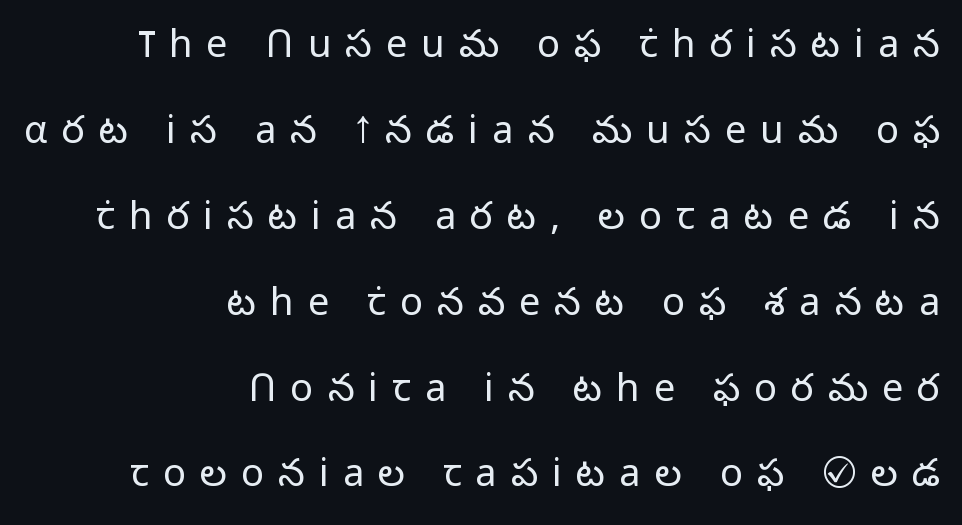
{"serif": "no", "italic": "no", "bold": "no", "weight": "light", "width": "normal", "stroke_contrast": "low", "x_height": "medium", "monospaced": "no", "underline": "no", "align": "right", "line_spacing": "loose", "line_spacing_ratio": 2.26, "letter_spacing": "wide", "letter_spacing_em": 0.37, "glyph_px": 38}
